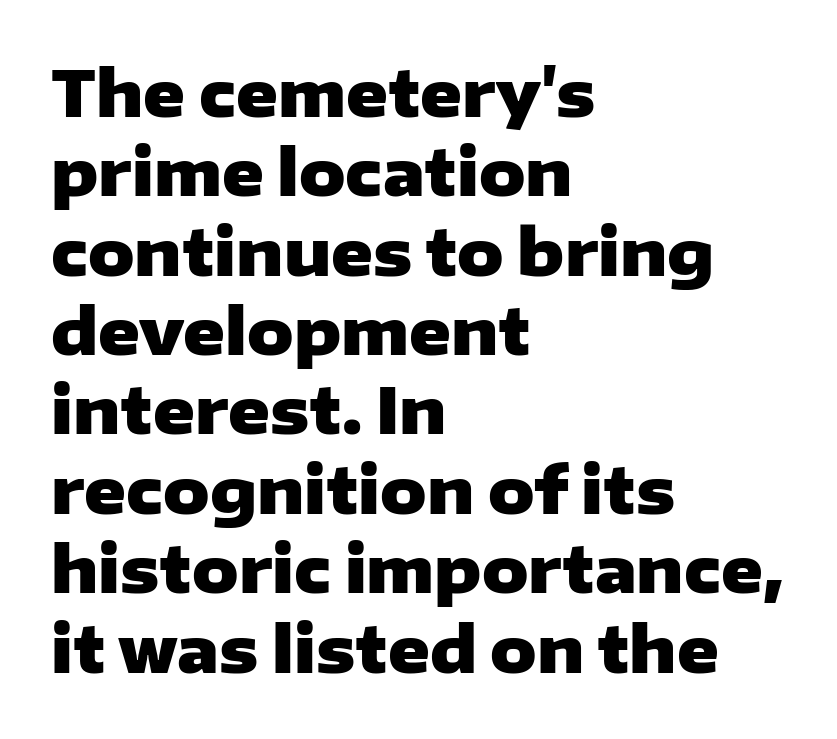
The image shows 64 px heavy, wide sans-serif type, upright; set left-aligned, line spacing 1.24x, normal letter spacing, not underlined; low stroke contrast and a medium x-height.
